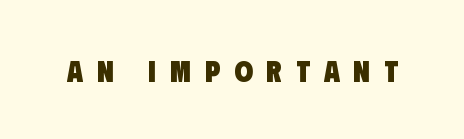
Q: Is the text bold? A: Yes.
Q: Is the typeface a serif or a sans-serif typeface? A: Sans-serif.
Q: Is the text underlined? A: No.
Q: Is the spacing between letters normal or unusually wide? A: Unusually wide.
Q: Width (condensed, normal, or wide)? A: Condensed.
Q: Stroke contrast? A: Low.
Q: x-height? A: Large.
Q: Monospaced? A: No.
